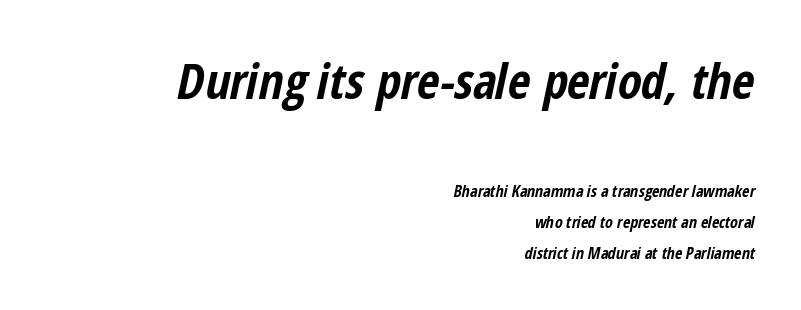
{"italic": "yes", "lean": "right", "slant_degrees": 12, "bold": "yes", "weight": "bold", "width": "condensed", "stroke_contrast": "low", "x_height": "medium", "monospaced": "no", "underline": "no", "align": "right", "line_spacing": "loose", "line_spacing_ratio": 1.92, "letter_spacing": "normal", "letter_spacing_em": 0.0, "larger_block": "first", "size_ratio": 3.06, "glyph_px": 49}
